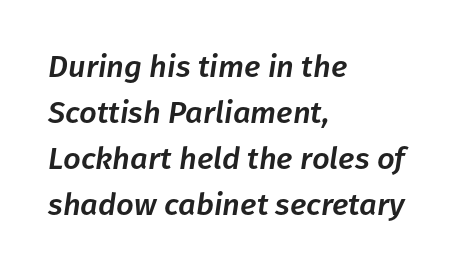
This sample has the flowing, uneven cadence of proportional lettering. The rag falls on the right side of this text block. The rendering applies a slant to the glyphs. Nothing unusual about the tracking: characters are spaced as the font intends. Rule under the text: the space is simply empty.
